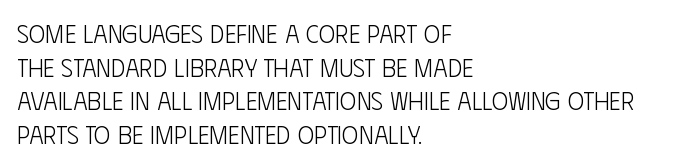
Q: Is the text bold? A: No.
Q: Is the text italic (slanted)? A: No, it is upright.
Q: Is the text underlined? A: No.
Q: How is the paragraph aligned? A: Left-aligned.
Q: Is the spacing between letters normal or unusually wide? A: Normal.
Q: Is the spacing between lines tight, normal or loose? A: Normal.
